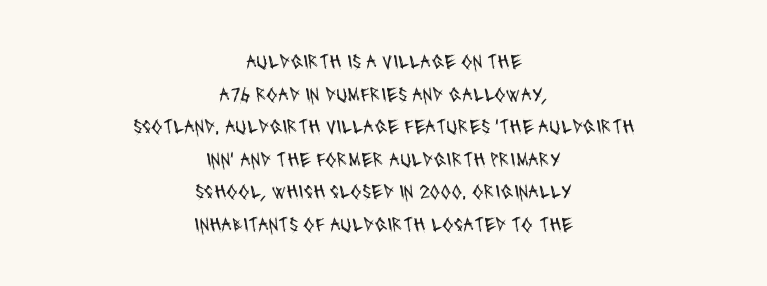
The image shows 21 px text type; set centered, normal line spacing (1.55x), normal letter spacing, not underlined.
